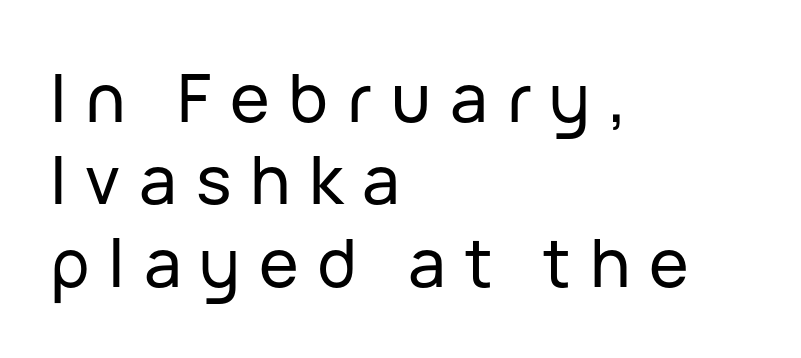
Leftover space on each line is placed entirely after the last word. The horizontal fit of the characters is loose and conspicuously gappy. Is there any slant? The stems are plumb. Underline: absent. Note: no serifs on the glyphs.
